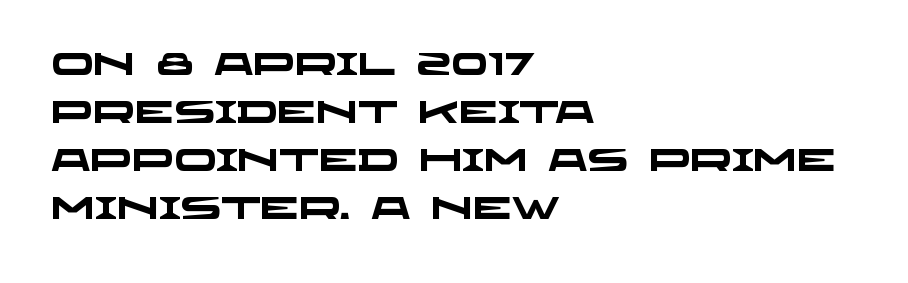
Notice how the passage keeps a crisp vertical edge on the left only. Here the designer chose a conventional face with non-uniform glyph widths. Does the weight exceed regular? Yes, all the way to bold. A bare baseline throughout the passage. Typographically, this falls in the sans-serif category. Between one letter and the next there's only the usual sliver of space.
